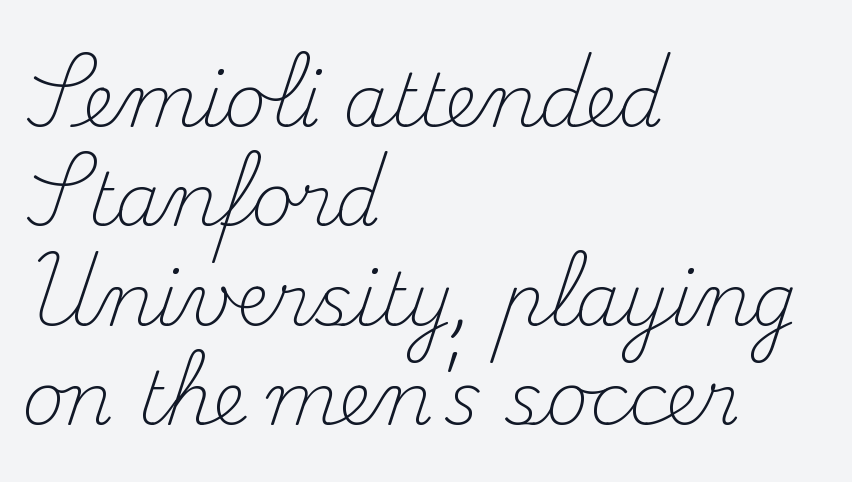
{"serif": "yes", "bold": "no", "weight": "light", "width": "normal", "stroke_contrast": "medium", "x_height": "small", "monospaced": "no", "underline": "no", "align": "left", "line_spacing": "normal", "line_spacing_ratio": 1.36, "letter_spacing": "normal", "letter_spacing_em": 0.0, "glyph_px": 73}
